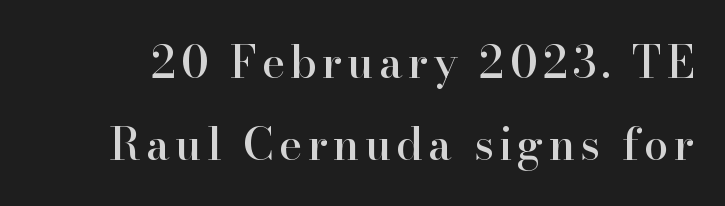
Q: Is the text italic (slanted)? A: No, it is upright.
Q: Is the typeface a serif or a sans-serif typeface? A: Serif.
Q: Is the text underlined? A: No.
Q: Width (condensed, normal, or wide)? A: Normal.
Q: Stroke contrast? A: High.
Q: x-height? A: Small.
Q: Monospaced? A: No.
